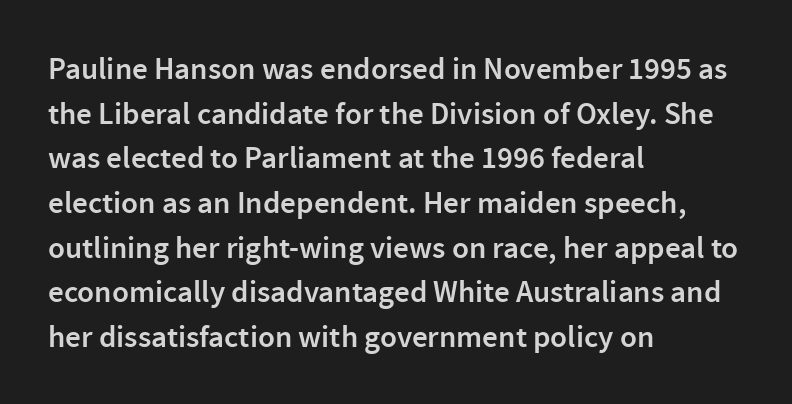
The image shows 31 px semibold sans-serif type, upright; set left-aligned, normal line spacing (1.44x), normal letter spacing, not underlined; a medium x-height.
